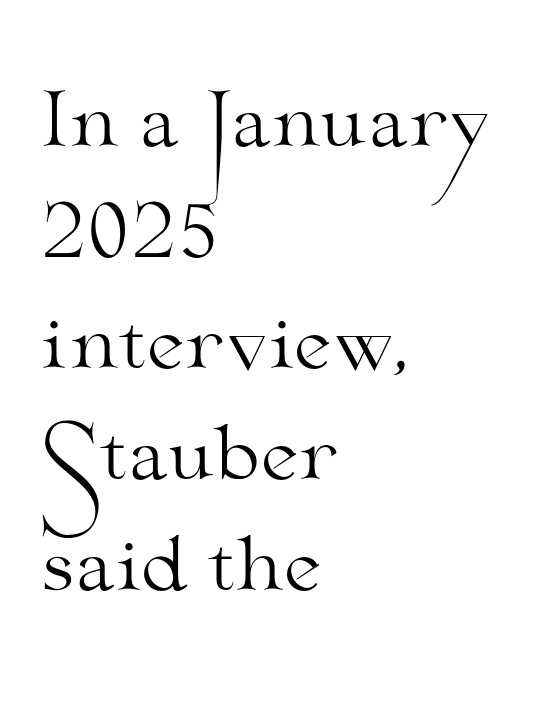
Honestly, the row spacing looks completely unremarkable. Italic? Not at all — the glyphs are vertical. Nothing unusual about the tracking: characters are spaced as the font intends. Left-aligned paragraph, ragged on the right.
